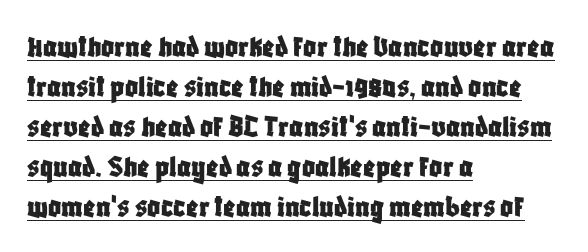
The image shows 32 px condensed sans-serif type, upright; set left-aligned, normal line spacing (1.25x), normal letter spacing, underlined; low stroke contrast and a large x-height.
